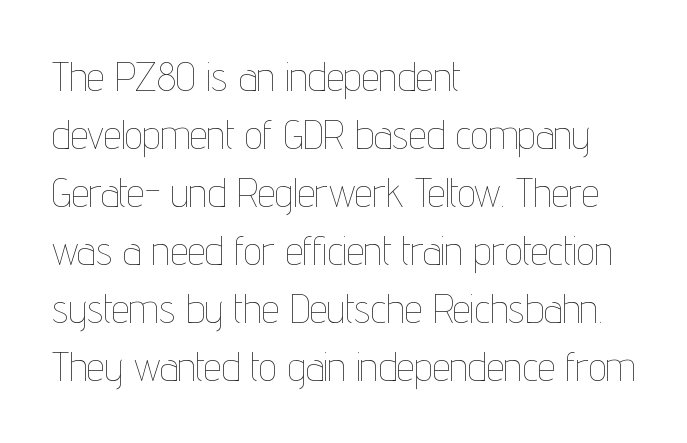
{"italic": "no", "bold": "no", "weight": "thin", "width": "condensed", "stroke_contrast": "low", "x_height": "medium", "monospaced": "no", "underline": "no", "align": "left", "line_spacing": "normal", "line_spacing_ratio": 1.45, "letter_spacing": "normal", "letter_spacing_em": 0.0, "glyph_px": 40}
